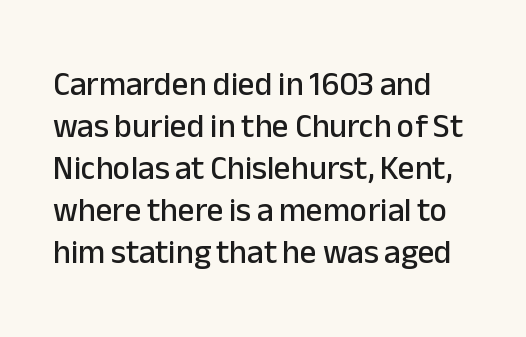
The image shows 33 px sans-serif type, upright; set normal line spacing (1.27x), normal letter spacing, not underlined; low stroke contrast and a medium x-height.
